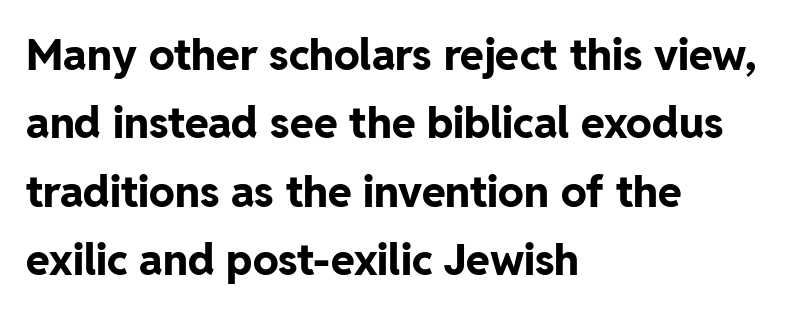
Stroke terminals: plain, sans-serif. This sample has the flowing, uneven cadence of proportional lettering. Which margin do the lines hug? The left one — the right edge is uneven. Tracking value appears to be zero — textbook default spacing.
